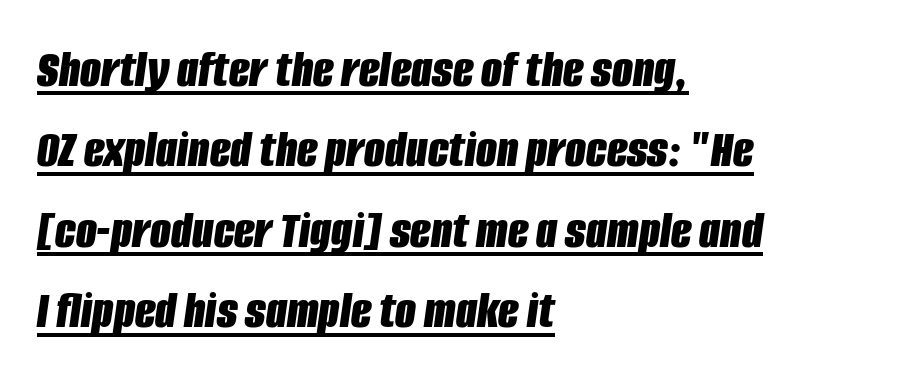
Q: Is the text bold? A: Yes.
Q: Is the text italic (slanted)? A: Yes, it leans right by about 8 degrees.
Q: Is the text underlined? A: Yes.
Q: How is the paragraph aligned? A: Left-aligned.
Q: Is the spacing between letters normal or unusually wide? A: Normal.
Q: Is the spacing between lines tight, normal or loose? A: Normal.
Q: Width (condensed, normal, or wide)? A: Condensed.
Q: Stroke contrast? A: Low.
Q: x-height? A: Large.
Q: Monospaced? A: No.
